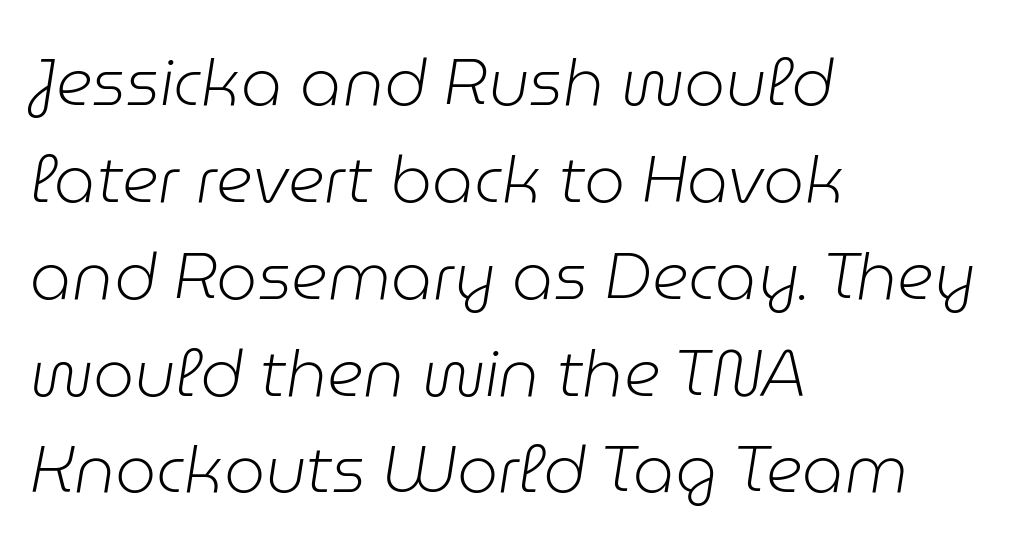
Q: Is the text bold? A: No.
Q: Is the text italic (slanted)? A: Yes, it leans right by about 9 degrees.
Q: Is the text underlined? A: No.
Q: How is the paragraph aligned? A: Left-aligned.
Q: Is the spacing between letters normal or unusually wide? A: Normal.
Q: Is the spacing between lines tight, normal or loose? A: Normal.
Q: Width (condensed, normal, or wide)? A: Normal.
Q: Stroke contrast? A: Low.
Q: x-height? A: Medium.
Q: Monospaced? A: No.
